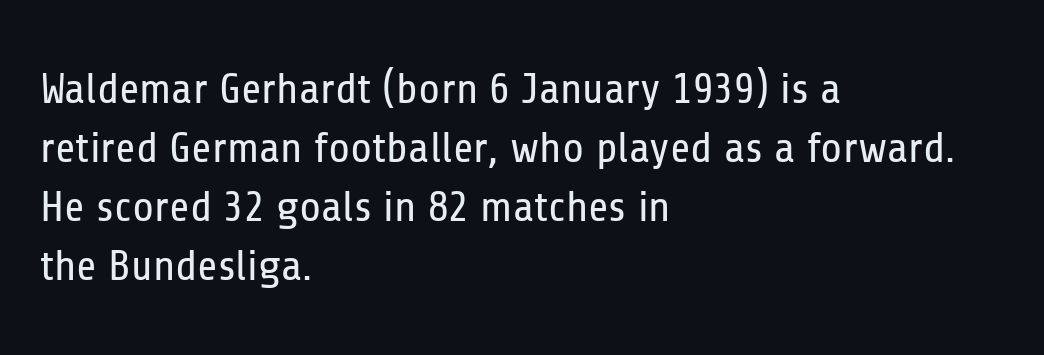
The image shows 44 px regular-weight, condensed sans-serif type, upright; set left-aligned, normal line spacing (1.34x), normal letter spacing, not underlined; low stroke contrast and a medium x-height.
